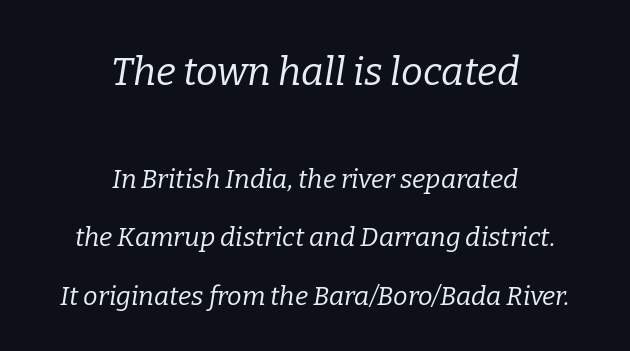
Unmarked baselines from the first word to the last. This sample uses an oblique cut, with every glyph tilted off the vertical. Reading top to bottom, the characters get smaller at the block break. Old-style or modern, the face here clearly has serifs. What's the leading like? Stretched, with rows far apart.
